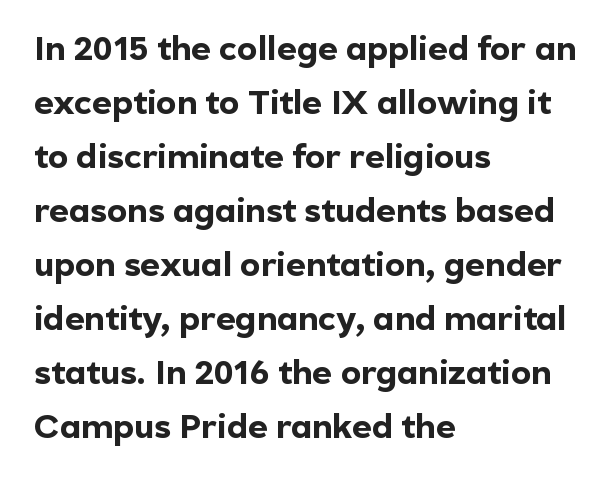
Q: Is the text bold? A: Yes.
Q: Is the text italic (slanted)? A: No, it is upright.
Q: Is the typeface a serif or a sans-serif typeface? A: Sans-serif.
Q: Is the text underlined? A: No.
Q: How is the paragraph aligned? A: Left-aligned.
Q: Is the spacing between letters normal or unusually wide? A: Normal.
Q: Is the spacing between lines tight, normal or loose? A: Normal.
Q: Width (condensed, normal, or wide)? A: Normal.
Q: x-height? A: Medium.
Q: Monospaced? A: No.
